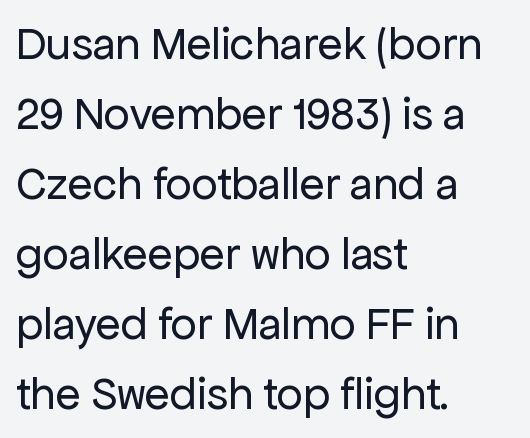
The image shows 46 px regular-weight sans-serif type, upright; set left-aligned, normal line spacing (1.52x), normal letter spacing, not underlined; low stroke contrast and a medium x-height.
